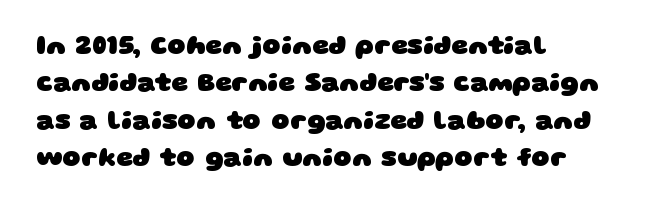
A dark, heavy texture on the line: the type is bold. Rows of type keep a routine distance in the vertical direction. Between one letter and the next there's only the usual sliver of space. Words float on clear page, feet unadorned. A student would call this left alignment; a typographer would say flush left, rag right.
